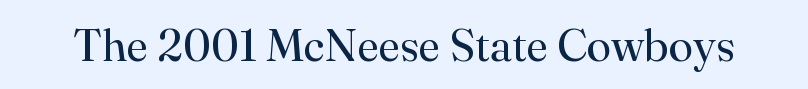
{"serif": "yes", "italic": "no", "bold": "no", "weight": "regular", "width": "normal", "stroke_contrast": "high", "x_height": "small", "monospaced": "no", "underline": "no", "letter_spacing": "normal", "letter_spacing_em": 0.0, "glyph_px": 45}
